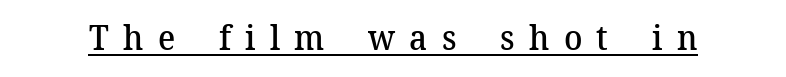
The image shows 34 px semibold serif type, upright; set unusually wide letter spacing (+0.42 em), underlined; medium stroke contrast and a medium x-height.
